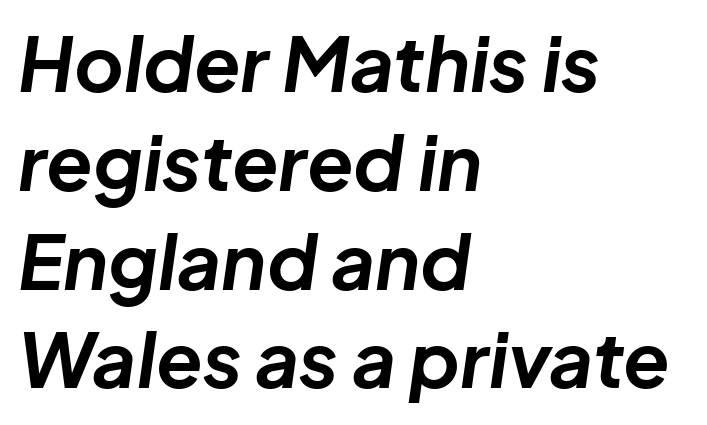
Q: Is the text bold? A: Yes.
Q: Is the text italic (slanted)? A: Yes, it leans right by about 8 degrees.
Q: Is the text underlined? A: No.
Q: How is the paragraph aligned? A: Left-aligned.
Q: Is the spacing between letters normal or unusually wide? A: Normal.
Q: Is the spacing between lines tight, normal or loose? A: Normal.
Q: Width (condensed, normal, or wide)? A: Normal.
Q: Stroke contrast? A: Low.
Q: x-height? A: Medium.
Q: Monospaced? A: No.
